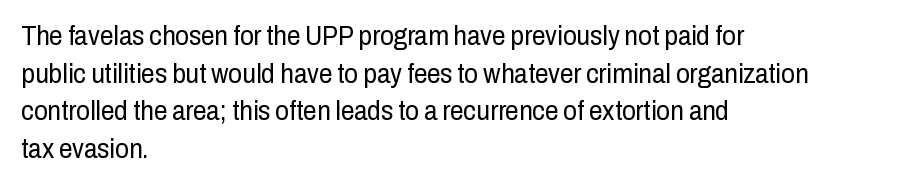
Q: Is the text bold? A: No.
Q: Is the text italic (slanted)? A: No, it is upright.
Q: Is the text underlined? A: No.
Q: How is the paragraph aligned? A: Left-aligned.
Q: Is the spacing between letters normal or unusually wide? A: Normal.
Q: Is the spacing between lines tight, normal or loose? A: Normal.
